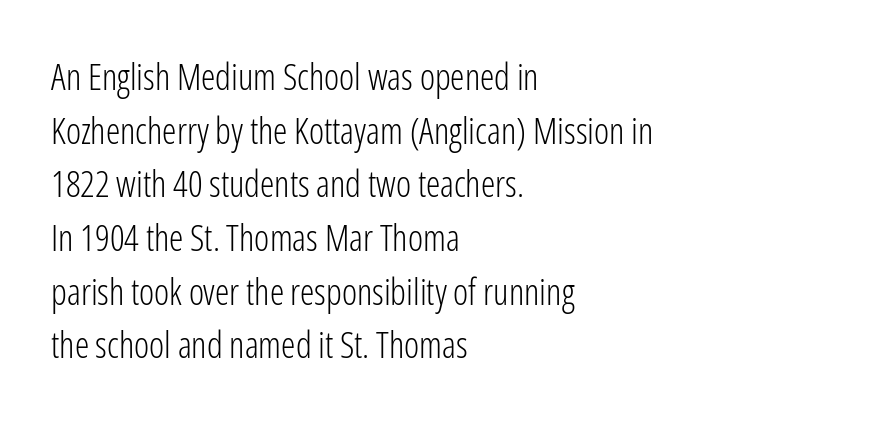
Default kerning and tracking; the words read as compact shapes. The specimen omits any rule beneath the text block's lines. Notice how the passage keeps a crisp vertical edge on the left only. Letters have the restrained weight of plain body copy at most. The letters carry no serifs — their stems end cleanly without finishing strokes.
